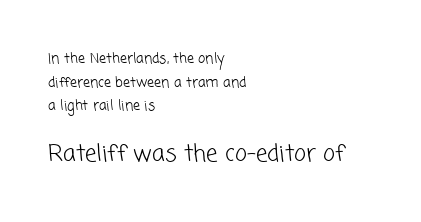
Typeset ragged right — the left edge is the straight one. Bold? No — there's no thickening of the strokes. Size hierarchy here favors the trailing block over the leading one. One glance says typical: line gaps are just what's usual. How are the letters spaced? Ordinarily, with no added tracking.
